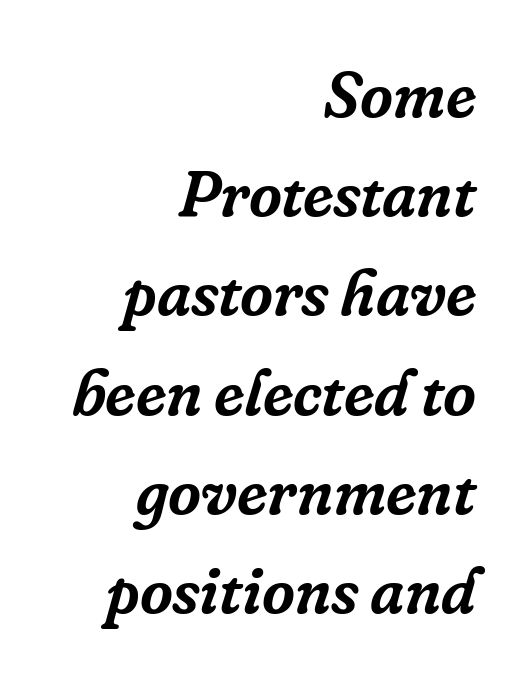
Q: Is the text italic (slanted)? A: Yes, it leans right by about 16 degrees.
Q: Is the typeface a serif or a sans-serif typeface? A: Serif.
Q: Is the text underlined? A: No.
Q: How is the paragraph aligned? A: Right-aligned.
Q: Is the spacing between letters normal or unusually wide? A: Normal.
Q: Is the spacing between lines tight, normal or loose? A: Normal.
Q: Width (condensed, normal, or wide)? A: Normal.
Q: Stroke contrast? A: Low.
Q: x-height? A: Medium.
Q: Monospaced? A: No.
